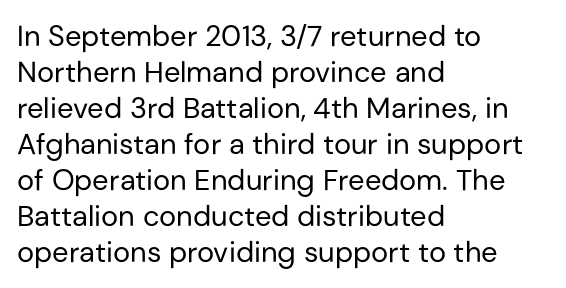
{"serif": "no", "italic": "no", "bold": "no", "weight": "regular", "width": "normal", "stroke_contrast": "low", "x_height": "medium", "monospaced": "no", "underline": "no", "align": "left", "line_spacing_ratio": 1.24, "letter_spacing": "normal", "letter_spacing_em": 0.0, "glyph_px": 29}
